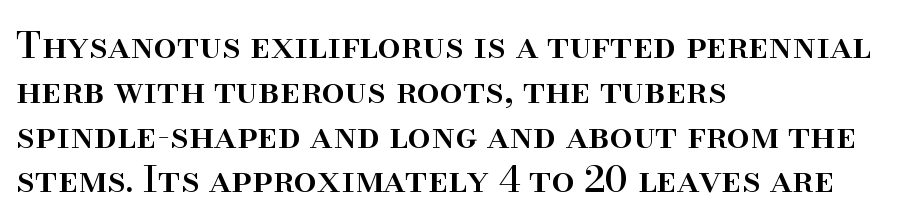
Q: Is the text italic (slanted)? A: No, it is upright.
Q: Is the typeface a serif or a sans-serif typeface? A: Serif.
Q: Is the text underlined? A: No.
Q: How is the paragraph aligned? A: Left-aligned.
Q: Is the spacing between letters normal or unusually wide? A: Normal.
Q: Width (condensed, normal, or wide)? A: Normal.
Q: Stroke contrast? A: High.
Q: x-height? A: Small.
Q: Monospaced? A: No.
